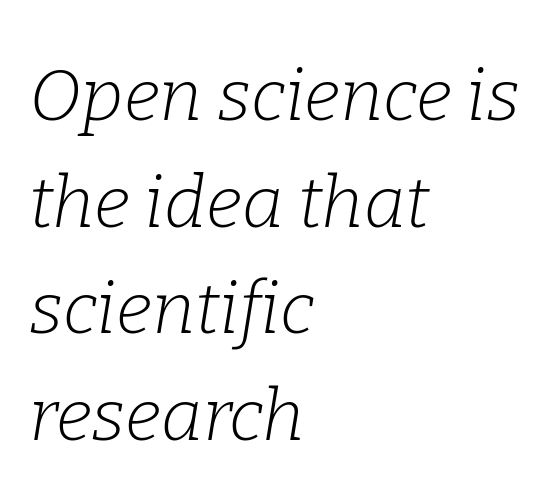
Q: Is the text bold? A: No.
Q: Is the text italic (slanted)? A: Yes, it leans right by about 9 degrees.
Q: Is the typeface a serif or a sans-serif typeface? A: Serif.
Q: Is the text underlined? A: No.
Q: How is the paragraph aligned? A: Left-aligned.
Q: Is the spacing between letters normal or unusually wide? A: Normal.
Q: Is the spacing between lines tight, normal or loose? A: Normal.
Q: Width (condensed, normal, or wide)? A: Normal.
Q: Stroke contrast? A: Low.
Q: x-height? A: Medium.
Q: Monospaced? A: No.
